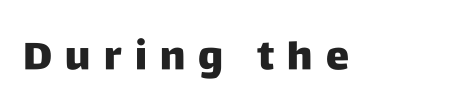
{"serif": "no", "italic": "no", "width": "normal", "stroke_contrast": "low", "x_height": "large", "monospaced": "no", "underline": "no", "letter_spacing": "wide", "letter_spacing_em": 0.34, "glyph_px": 39}
